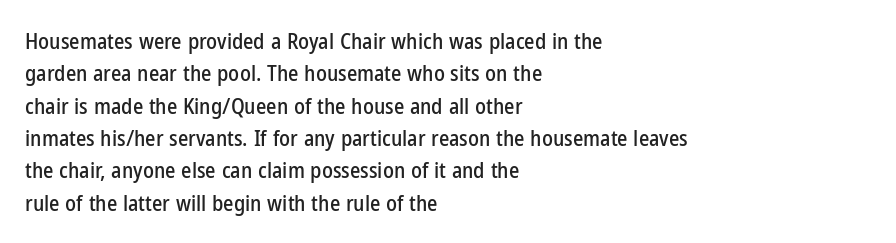
Q: Is the text italic (slanted)? A: No, it is upright.
Q: Is the text underlined? A: No.
Q: How is the paragraph aligned? A: Left-aligned.
Q: Is the spacing between letters normal or unusually wide? A: Normal.
Q: Is the spacing between lines tight, normal or loose? A: Normal.
